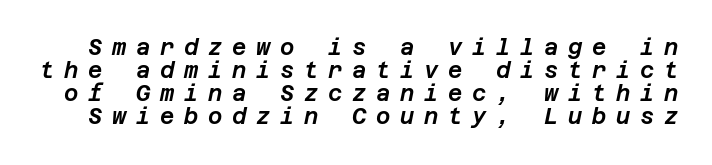
Q: Is the text italic (slanted)? A: Yes, it leans right by about 12 degrees.
Q: Is the text underlined? A: No.
Q: Is the spacing between letters normal or unusually wide? A: Unusually wide.
Q: Is the spacing between lines tight, normal or loose? A: Tight.
